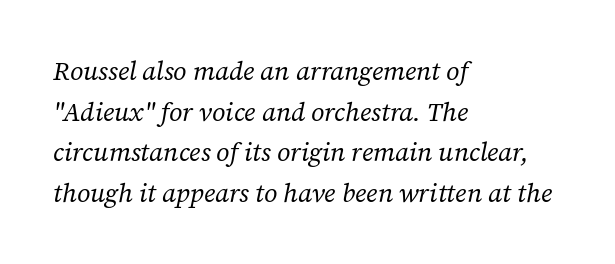
{"italic": "yes", "lean": "right", "slant_degrees": 12, "bold": "no", "underline": "no", "align": "left", "line_spacing": "normal", "line_spacing_ratio": 1.56, "letter_spacing": "normal", "letter_spacing_em": 0.0, "glyph_px": 26}
